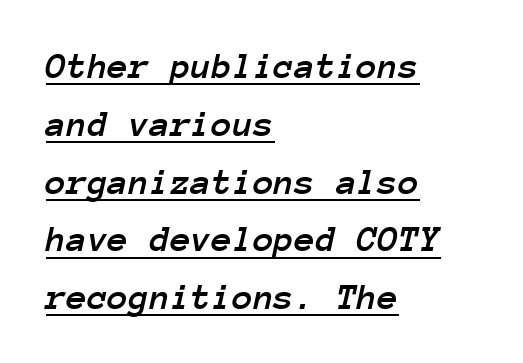
{"italic": "yes", "lean": "right", "slant_degrees": 12, "width": "normal", "stroke_contrast": "low", "x_height": "medium", "monospaced": "yes", "underline": "yes", "align": "left", "line_spacing": "normal", "line_spacing_ratio": 1.52, "letter_spacing": "normal", "letter_spacing_em": 0.0, "glyph_px": 38}
